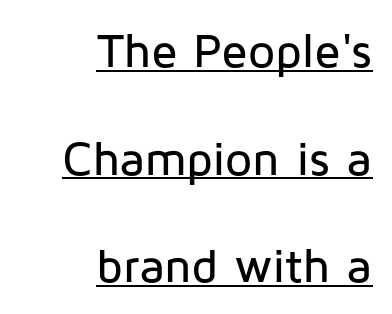
Proportional: the letters do not fall into vertical columns. This sample uses an upright cut, with every glyph sitting square on the baseline. Horizontally, the lines are justified to the trailing edge only. Notice how a bar underscores the lettering throughout. Type style note: lacks serifs.
